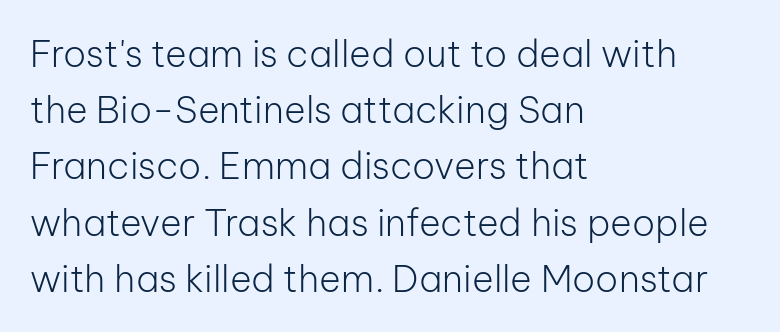
The image shows 37 px light sans-serif type, upright; set left-aligned, normal line spacing (1.52x), normal letter spacing, not underlined; low stroke contrast and a medium x-height.
